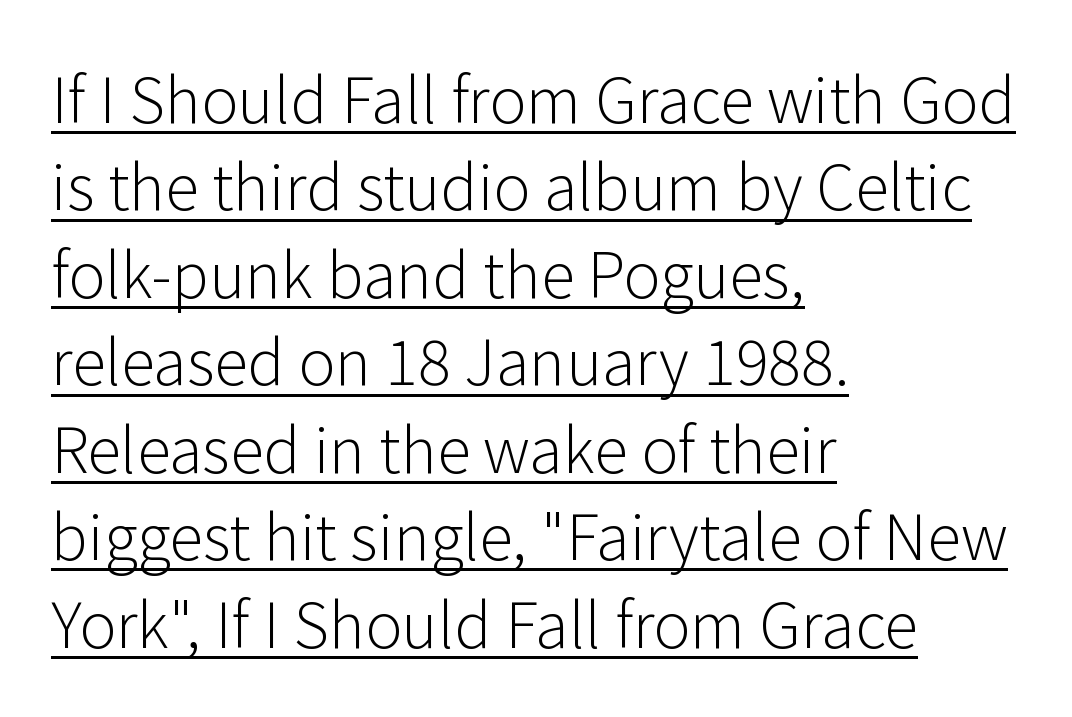
{"serif": "no", "italic": "no", "bold": "no", "weight": "light", "width": "normal", "stroke_contrast": "low", "x_height": "medium", "monospaced": "no", "underline": "yes", "align": "left", "line_spacing": "normal", "line_spacing_ratio": 1.41, "letter_spacing": "normal", "letter_spacing_em": 0.0, "glyph_px": 62}
